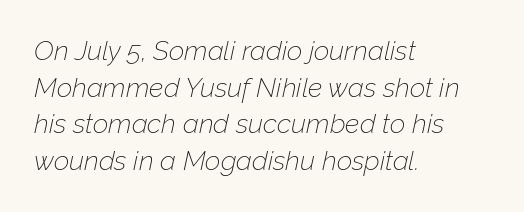
Quick note: underline off. The passage shown has conventional tracking throughout. Is the type heavy? It reads as light-to-regular instead. Slant detected: the letters are inclined. Vertically, the passage feels balanced, rows spaced as you'd expect. Casual observation: everything's shoved over to the left.
